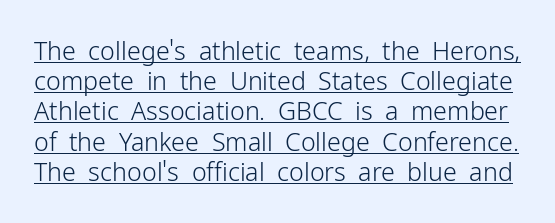
Q: Is the text bold? A: No.
Q: Is the text italic (slanted)? A: No, it is upright.
Q: Is the text underlined? A: Yes.
Q: Is the spacing between letters normal or unusually wide? A: Normal.
